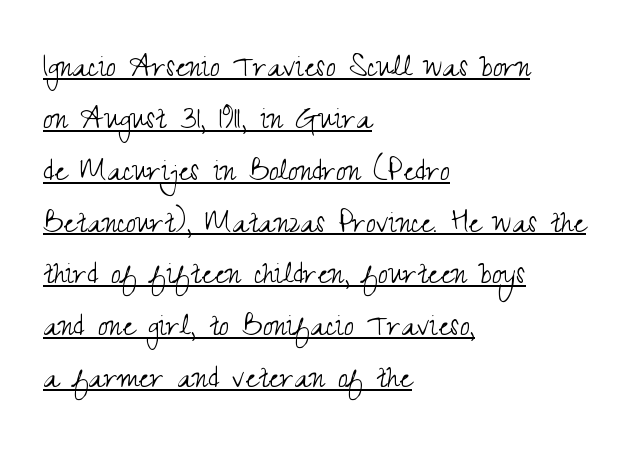
Q: Is the text bold? A: No.
Q: Is the text italic (slanted)? A: No, it is upright.
Q: Is the typeface a serif or a sans-serif typeface? A: Sans-serif.
Q: Is the text underlined? A: Yes.
Q: How is the paragraph aligned? A: Left-aligned.
Q: Is the spacing between letters normal or unusually wide? A: Normal.
Q: Is the spacing between lines tight, normal or loose? A: Normal.
Q: Width (condensed, normal, or wide)? A: Condensed.
Q: Stroke contrast? A: Medium.
Q: x-height? A: Small.
Q: Monospaced? A: No.
